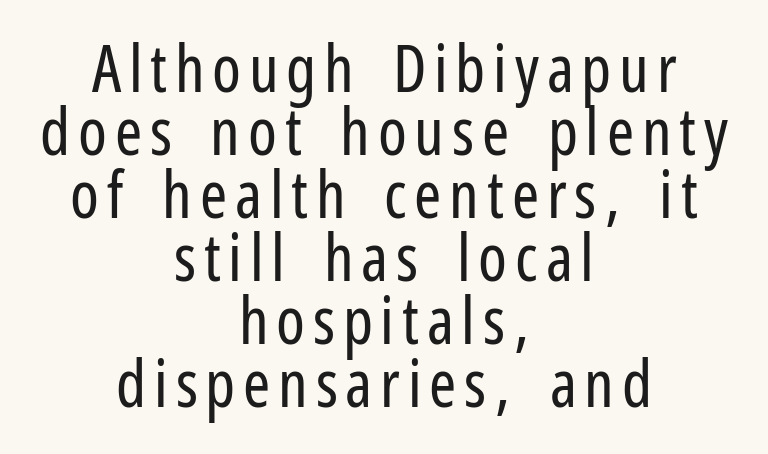
The image shows 65 px regular-weight, condensed sans-serif type, upright; set centered, tight line spacing (0.97x), not underlined; low stroke contrast and a medium x-height.
